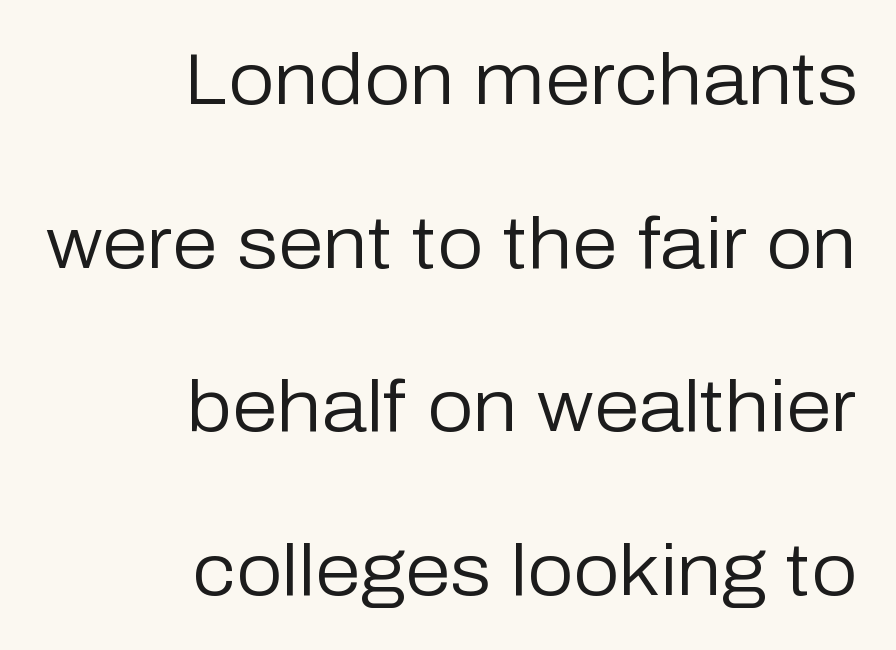
Notice how the stems are strictly vertical — no italics here. The face used here is a sans, in the tradition of grotesques and geometrics. Note the varied advance widths — an 'i' is clearly narrower than an 'm'. There is no visible air inserted between adjacent glyphs. A bare baseline throughout the passage.
